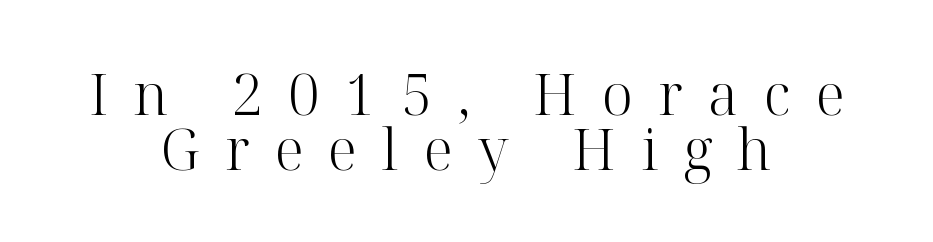
Q: Is the text bold? A: No.
Q: Is the text italic (slanted)? A: No, it is upright.
Q: Is the typeface a serif or a sans-serif typeface? A: Serif.
Q: Is the text underlined? A: No.
Q: How is the paragraph aligned? A: Centered.
Q: Is the spacing between letters normal or unusually wide? A: Unusually wide.
Q: Is the spacing between lines tight, normal or loose? A: Tight.
Q: Width (condensed, normal, or wide)? A: Normal.
Q: Stroke contrast? A: High.
Q: x-height? A: Medium.
Q: Monospaced? A: No.
